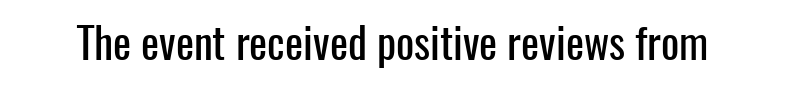
Spacing verdict: proportional, widths tailored to each character. The face used here is a sans, in the tradition of grotesques and geometrics. Every stem runs plumb, perpendicular to the baseline. Default kerning and tracking; the words read as compact shapes. Quick note: underline off.
